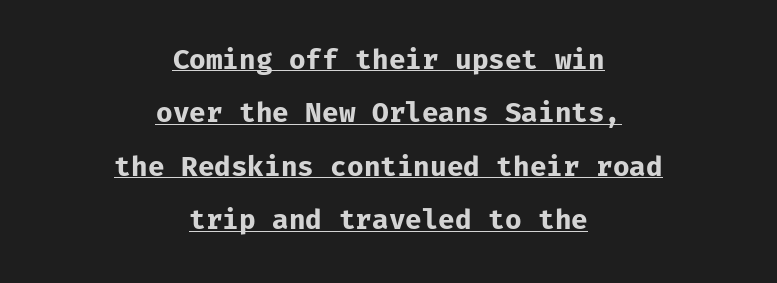
{"italic": "no", "bold": "yes", "underline": "yes", "align": "center", "line_spacing": "loose", "line_spacing_ratio": 1.98, "letter_spacing": "normal", "letter_spacing_em": 0.0, "glyph_px": 27}
